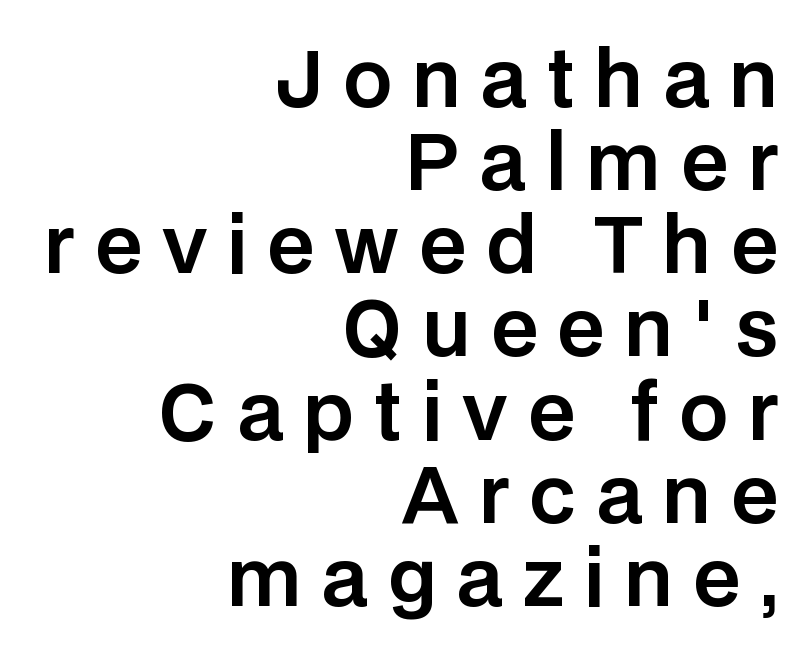
Letterform terminals end flat and unadorned throughout the passage. Style check: upright. Has an underline been added? It has not. Spacing verdict: proportional, widths tailored to each character.
